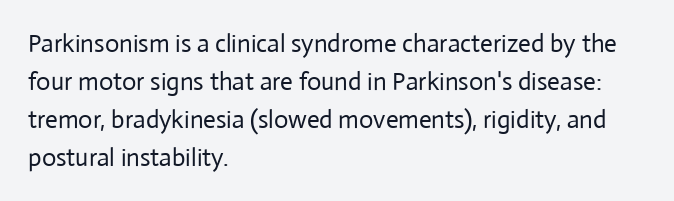
The image shows 25 px text type, upright; set left-aligned, normal line spacing (1.52x), normal letter spacing, not underlined.
